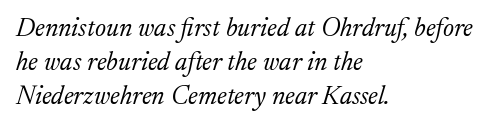
{"italic": "yes", "lean": "right", "slant_degrees": 17, "bold": "no", "underline": "no", "align": "left", "line_spacing": "normal", "line_spacing_ratio": 1.3, "letter_spacing": "normal", "letter_spacing_em": 0.0, "glyph_px": 26}
